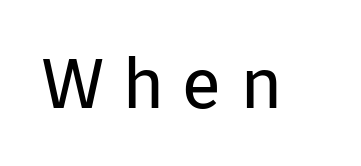
The image shows 69 px regular-weight sans-serif type, upright; set unusually wide letter spacing (+0.25 em), not underlined; low stroke contrast and a medium x-height.
